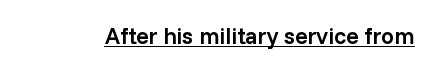
The image shows 23 px text type, upright; set normal letter spacing, underlined.
